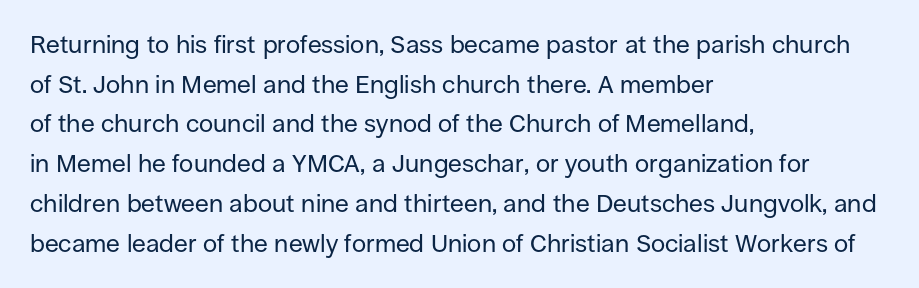
Q: Is the text bold? A: No.
Q: Is the text italic (slanted)? A: No, it is upright.
Q: Is the text underlined? A: No.
Q: How is the paragraph aligned? A: Left-aligned.
Q: Is the spacing between letters normal or unusually wide? A: Normal.
Q: Is the spacing between lines tight, normal or loose? A: Normal.
